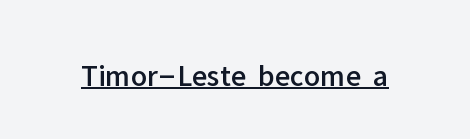
The image shows 31 px sans-serif type, upright; set normal letter spacing, underlined; low stroke contrast and a medium x-height.
